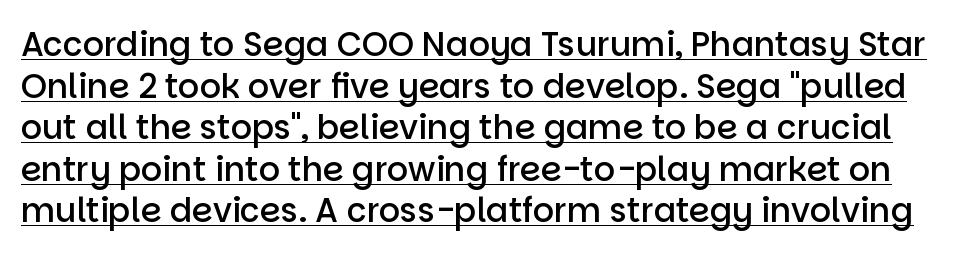
The image shows 33 px semibold sans-serif type, upright; set normal line spacing (1.26x), normal letter spacing, underlined; low stroke contrast and a large x-height.
